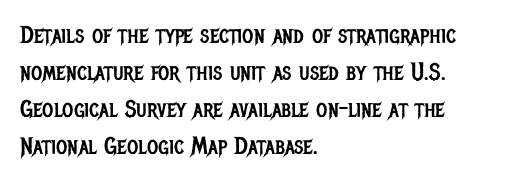
{"italic": "no", "bold": "no", "underline": "no", "align": "left", "line_spacing": "normal", "line_spacing_ratio": 1.54, "letter_spacing": "normal", "letter_spacing_em": 0.0, "glyph_px": 24}
